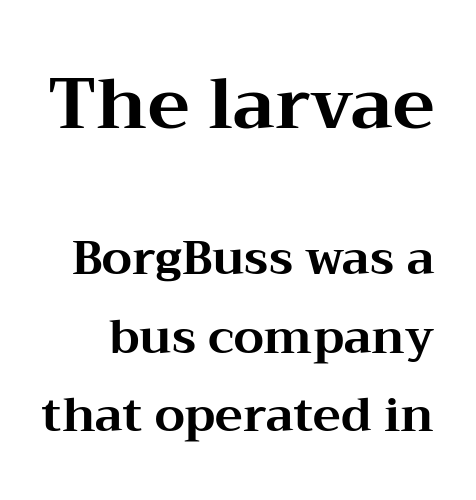
Weight: bold. Reading down the column, the eye jumps a familiar distance to each next line. Vertical strokes here are truly vertical. The letters sit at their default tracking, neither squeezed nor spread.
